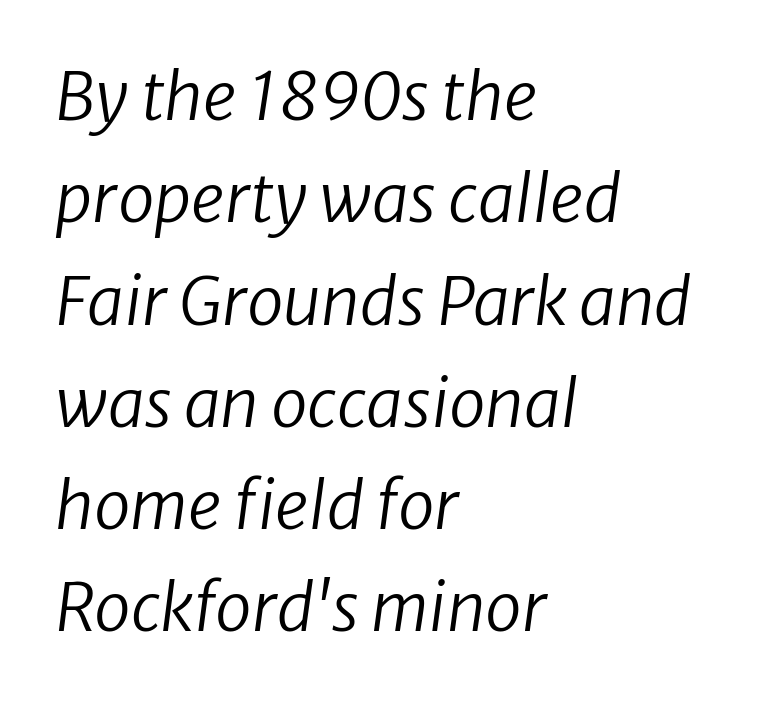
Q: Is the text bold? A: No.
Q: Is the typeface a serif or a sans-serif typeface? A: Sans-serif.
Q: Is the text underlined? A: No.
Q: How is the paragraph aligned? A: Left-aligned.
Q: Is the spacing between letters normal or unusually wide? A: Normal.
Q: Is the spacing between lines tight, normal or loose? A: Normal.
Q: Width (condensed, normal, or wide)? A: Normal.
Q: Stroke contrast? A: Low.
Q: x-height? A: Medium.
Q: Monospaced? A: No.
